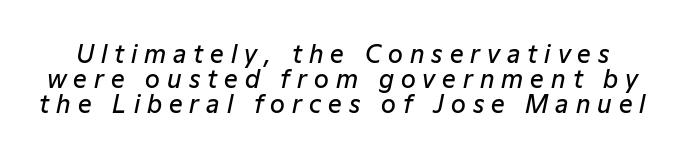
Q: Is the text bold? A: Semi-bold.
Q: Is the text italic (slanted)? A: Yes, it leans right by about 12 degrees.
Q: Is the text underlined? A: No.
Q: Is the spacing between letters normal or unusually wide? A: Unusually wide.
Q: Is the spacing between lines tight, normal or loose? A: Tight.
